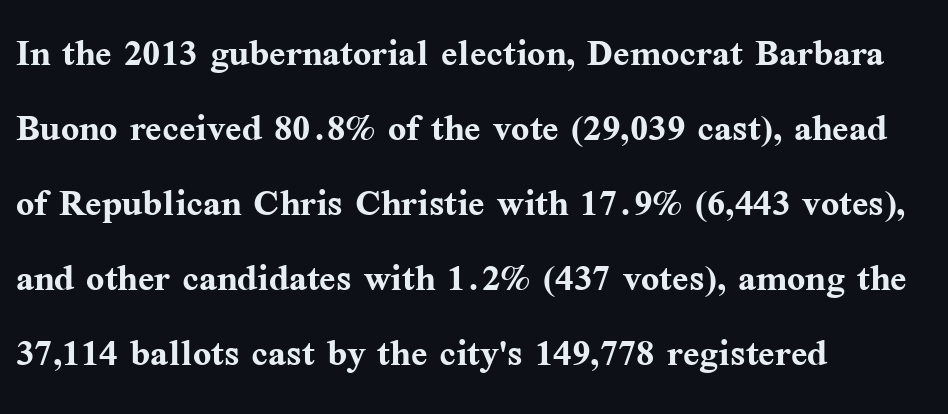
Q: Is the text bold? A: Yes.
Q: Is the text italic (slanted)? A: No, it is upright.
Q: Is the typeface a serif or a sans-serif typeface? A: Serif.
Q: Is the text underlined? A: No.
Q: How is the paragraph aligned? A: Left-aligned.
Q: Is the spacing between letters normal or unusually wide? A: Normal.
Q: Is the spacing between lines tight, normal or loose? A: Normal.
Q: Width (condensed, normal, or wide)? A: Normal.
Q: Stroke contrast? A: Medium.
Q: x-height? A: Medium.
Q: Monospaced? A: No.
